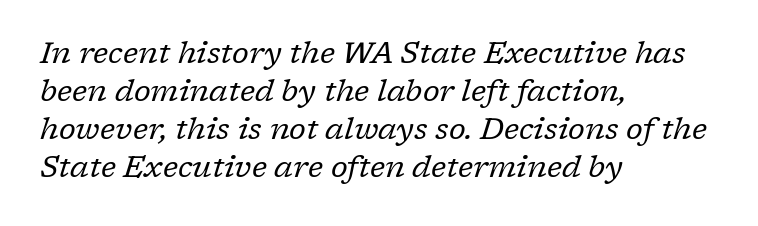
{"serif": "yes", "italic": "yes", "lean": "right", "slant_degrees": 17, "bold": "no", "weight": "regular", "width": "normal", "stroke_contrast": "low", "x_height": "medium", "monospaced": "no", "underline": "no", "align": "left", "line_spacing": "normal", "line_spacing_ratio": 1.27, "letter_spacing": "normal", "letter_spacing_em": 0.0, "glyph_px": 30}
